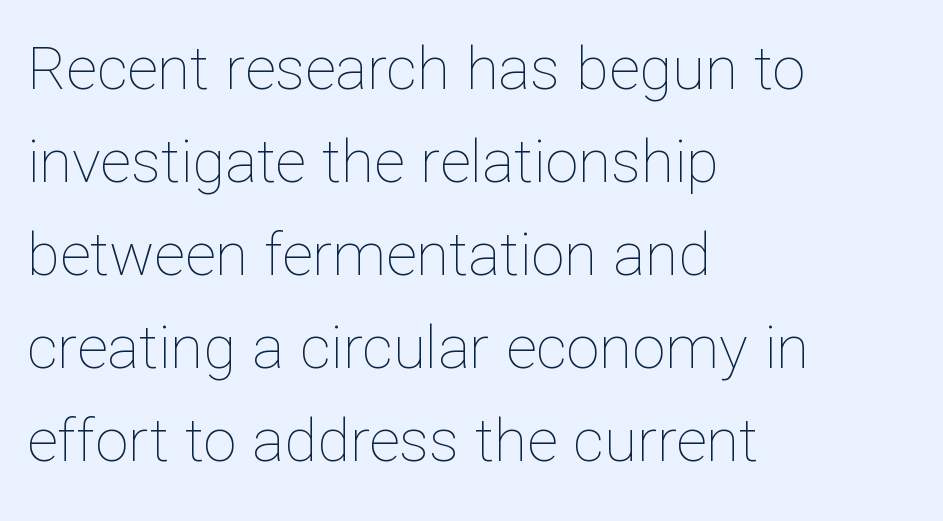
The image shows 60 px thin type, upright; set left-aligned, normal line spacing (1.55x), normal letter spacing, not underlined; low stroke contrast and a medium x-height.
